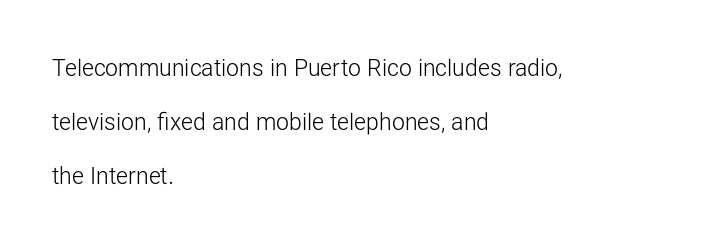
Q: Is the text bold? A: No.
Q: Is the text italic (slanted)? A: No, it is upright.
Q: Is the text underlined? A: No.
Q: How is the paragraph aligned? A: Left-aligned.
Q: Is the spacing between letters normal or unusually wide? A: Normal.
Q: Is the spacing between lines tight, normal or loose? A: Loose.
